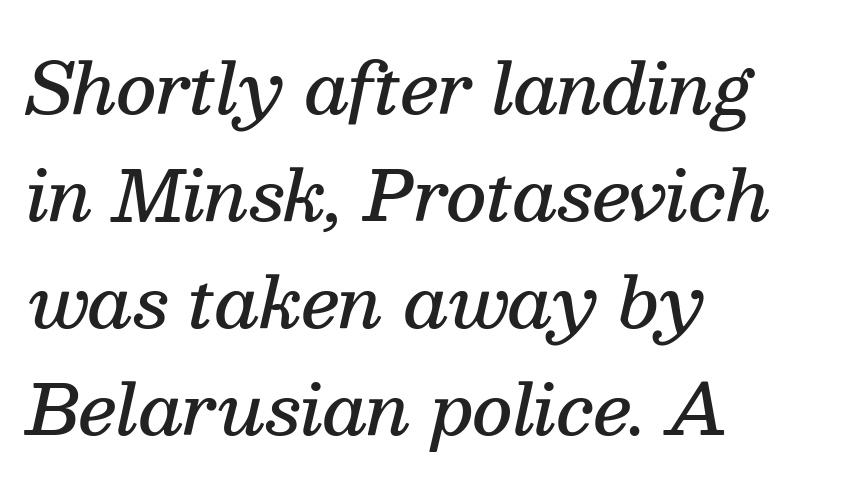
Q: Is the text bold? A: Semi-bold.
Q: Is the text italic (slanted)? A: Yes, it leans right by about 13 degrees.
Q: Is the typeface a serif or a sans-serif typeface? A: Serif.
Q: Is the text underlined? A: No.
Q: How is the paragraph aligned? A: Left-aligned.
Q: Is the spacing between letters normal or unusually wide? A: Normal.
Q: Is the spacing between lines tight, normal or loose? A: Normal.
Q: Width (condensed, normal, or wide)? A: Normal.
Q: Stroke contrast? A: Medium.
Q: x-height? A: Medium.
Q: Monospaced? A: No.
